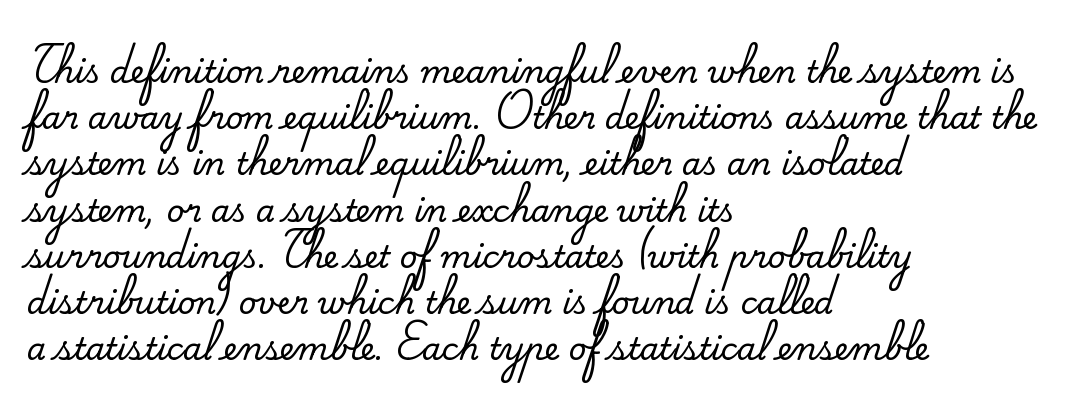
The image shows 31 px serif type; set left-aligned, normal line spacing (1.49x), normal letter spacing, not underlined; medium stroke contrast and a small x-height.
